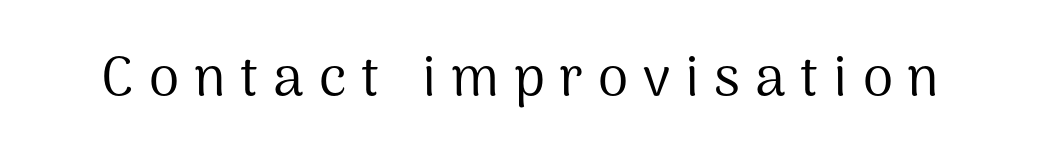
Q: Is the text bold? A: No.
Q: Is the text italic (slanted)? A: No, it is upright.
Q: Is the typeface a serif or a sans-serif typeface? A: Sans-serif.
Q: Is the text underlined? A: No.
Q: Is the spacing between letters normal or unusually wide? A: Unusually wide.
Q: Width (condensed, normal, or wide)? A: Normal.
Q: Stroke contrast? A: Medium.
Q: x-height? A: Medium.
Q: Monospaced? A: No.
